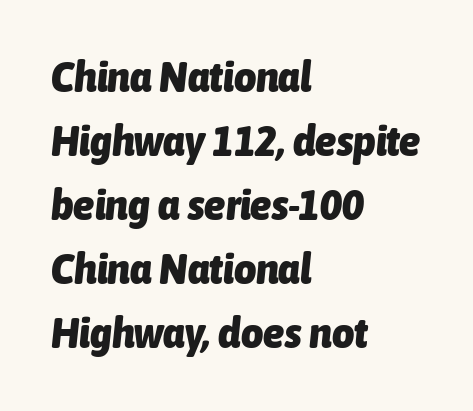
{"italic": "yes", "lean": "right", "slant_degrees": 6, "bold": "yes", "weight": "heavy", "width": "condensed", "stroke_contrast": "low", "x_height": "medium", "monospaced": "no", "underline": "no", "align": "left", "line_spacing": "normal", "line_spacing_ratio": 1.49, "letter_spacing": "normal", "letter_spacing_em": 0.0, "glyph_px": 43}
